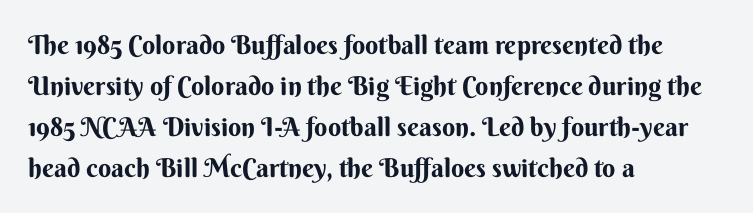
The image shows 26 px bold type, upright; set left-aligned, normal line spacing (1.58x), normal letter spacing, not underlined.
